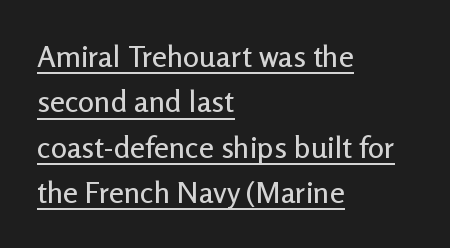
{"serif": "no", "italic": "no", "width": "normal", "stroke_contrast": "low", "x_height": "medium", "monospaced": "no", "underline": "yes", "align": "left", "line_spacing": "normal", "line_spacing_ratio": 1.51, "letter_spacing": "normal", "letter_spacing_em": 0.0, "glyph_px": 30}
